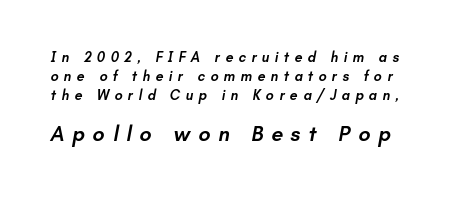
The image shows 21 px text type; set normal line spacing (1.36x), unusually wide letter spacing (+0.38 em), not underlined; the second (bottom) block is 1.5x larger.
